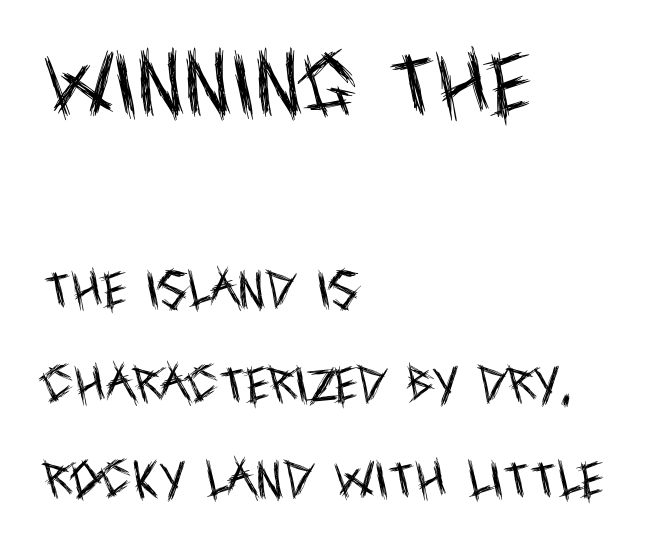
The image shows 71 px regular-weight, condensed sans-serif type, upright; set left-aligned, loose line spacing (2.32x), normal letter spacing, not underlined; the first (top) block is 1.73x larger; a large x-height.
